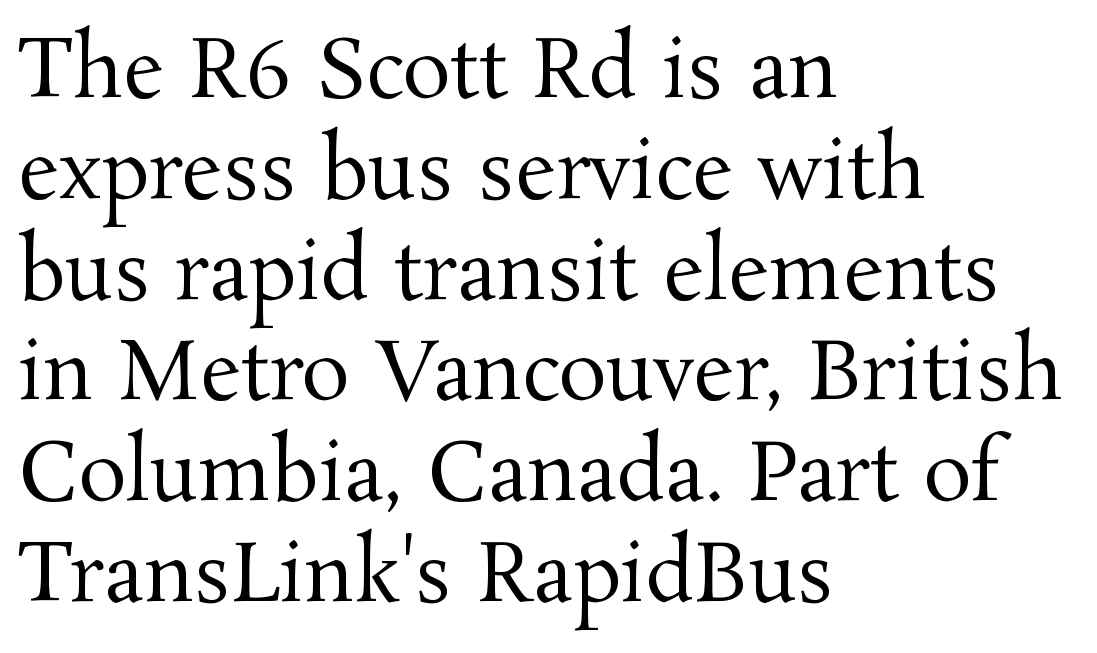
The image shows 80 px regular-weight serif type, upright; set left-aligned, normal line spacing (1.26x), normal letter spacing, not underlined; medium stroke contrast and a medium x-height.
